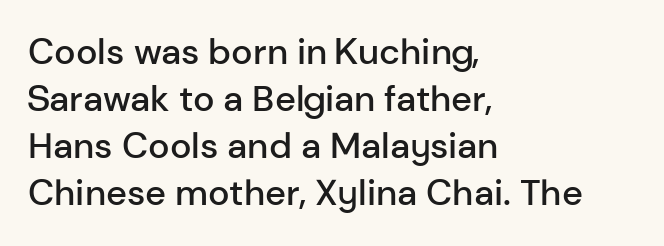
Q: Is the text bold? A: Semi-bold.
Q: Is the text italic (slanted)? A: No, it is upright.
Q: Is the typeface a serif or a sans-serif typeface? A: Sans-serif.
Q: Is the text underlined? A: No.
Q: How is the paragraph aligned? A: Left-aligned.
Q: Is the spacing between letters normal or unusually wide? A: Normal.
Q: Is the spacing between lines tight, normal or loose? A: Normal.
Q: Width (condensed, normal, or wide)? A: Normal.
Q: Stroke contrast? A: Low.
Q: x-height? A: Medium.
Q: Monospaced? A: No.
